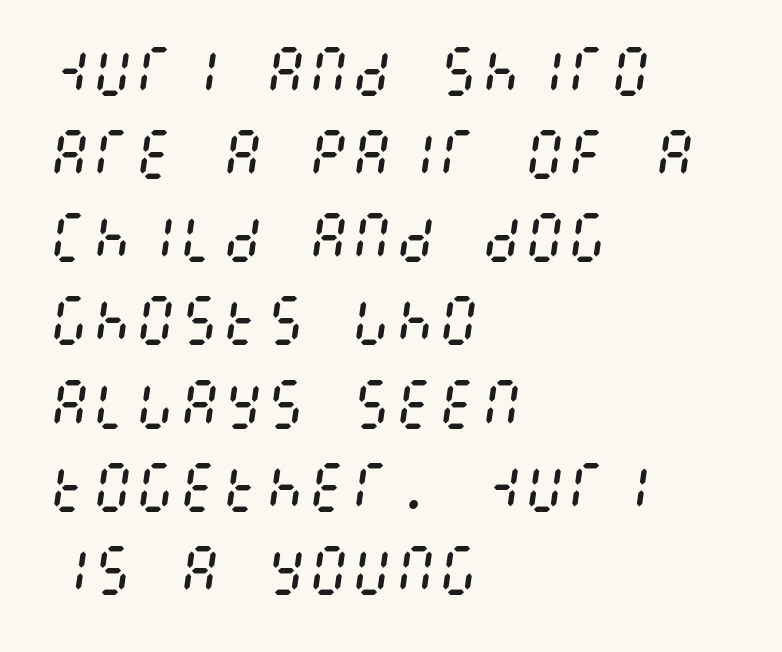
What's the leading like? Ordinary, nothing unusual. Observe the lean: these are italic letterforms. Weight: not bold — regular or lighter. Anything drawn beneath the words? Only blank space. These lines stack with their left ends in a neat column. Does extra space separate the letters? No, they use regular spacing.
